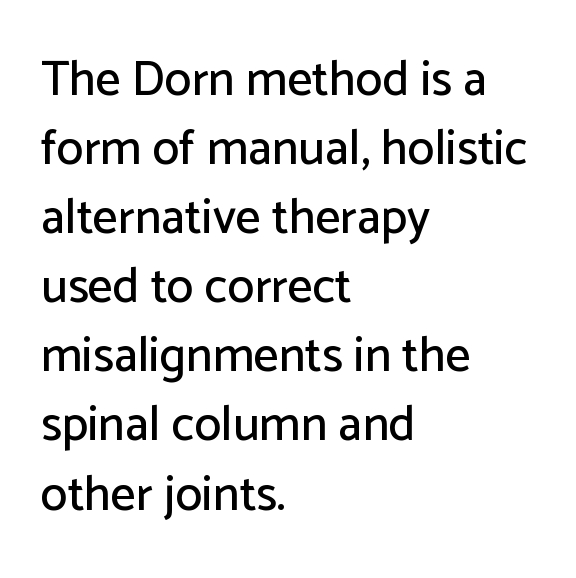
The image shows 49 px sans-serif type, upright; set left-aligned, normal line spacing (1.41x), normal letter spacing, not underlined; low stroke contrast and a medium x-height.
